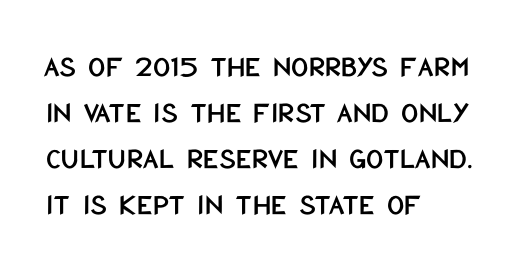
Honestly, the letter spacing is just normal — you wouldn't notice it. The glyphs are unaccompanied by any horizontal stroke below them. Italic: no, the glyphs are upright roman. Line starts are locked; line ends wander. Look at the bottom of the vertical strokes: they stop flat, with no serifs.
